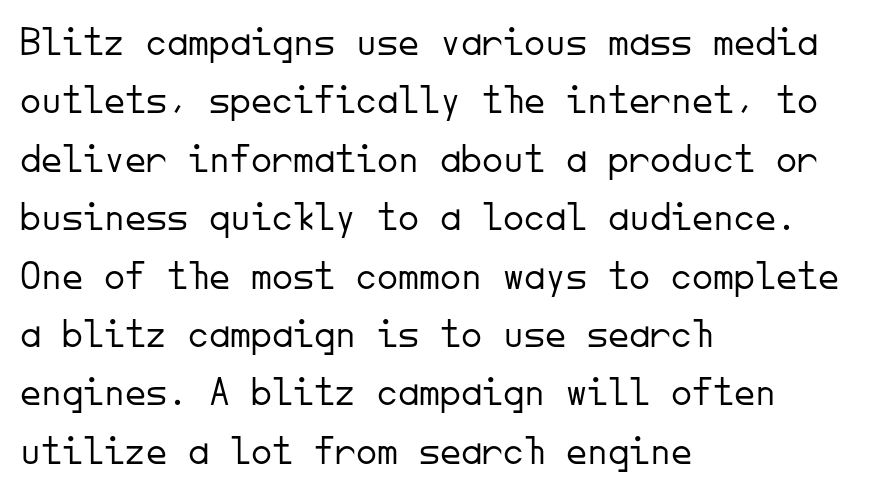
The image shows 42 px light sans-serif type, upright, monospaced; set left-aligned, normal line spacing (1.39x), normal letter spacing, not underlined; low stroke contrast and a small x-height.
